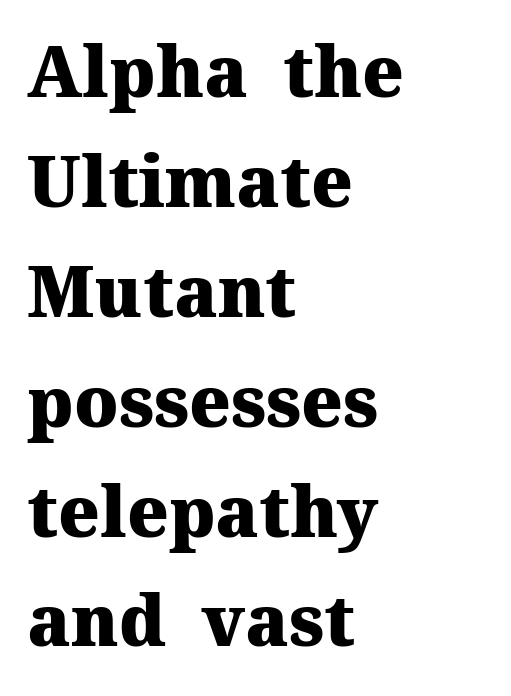
{"serif": "yes", "italic": "no", "bold": "yes", "weight": "heavy", "width": "normal", "stroke_contrast": "medium", "x_height": "medium", "monospaced": "no", "underline": "no", "align": "left", "line_spacing": "normal", "line_spacing_ratio": 1.57, "letter_spacing": "normal", "letter_spacing_em": 0.0, "glyph_px": 70}
